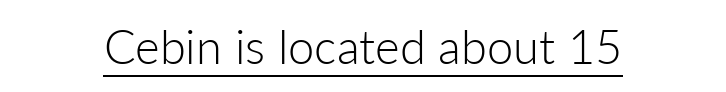
A rule runs beneath these lines of type. Look at the bottom of the vertical strokes: they stop flat, with no serifs. Each line is balanced around a shared central axis. This is roman type, the default non-slanted kind.
